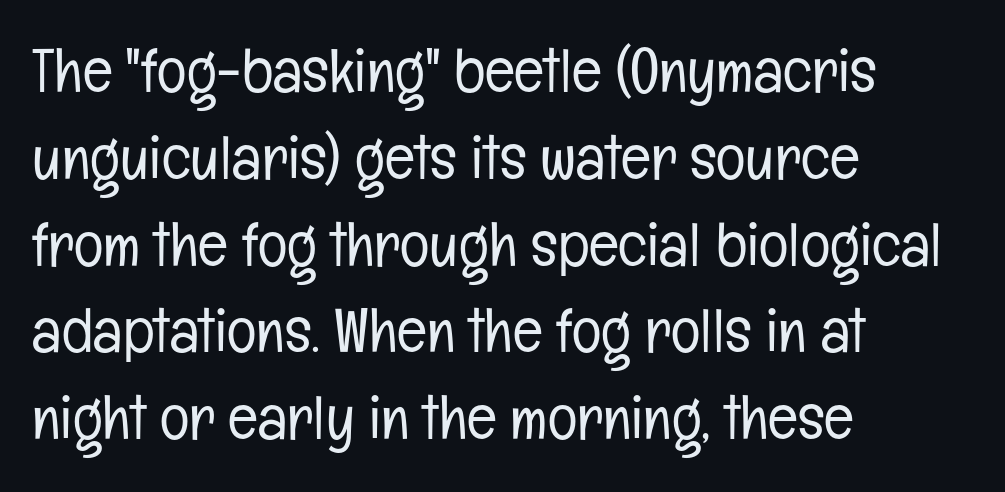
The image shows 62 px light, condensed sans-serif type, upright; set left-aligned, normal line spacing (1.4x), normal letter spacing, not underlined; low stroke contrast and a medium x-height.
